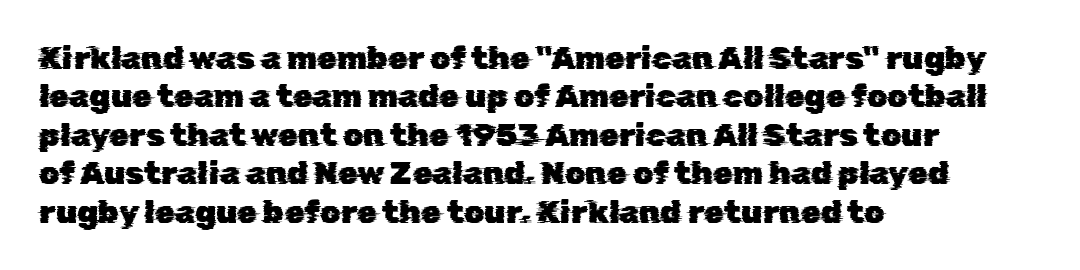
{"serif": "no", "width": "normal", "stroke_contrast": "low", "x_height": "medium", "monospaced": "no", "underline": "no", "align": "left", "line_spacing_ratio": 1.2, "letter_spacing": "normal", "letter_spacing_em": 0.0, "glyph_px": 32}
